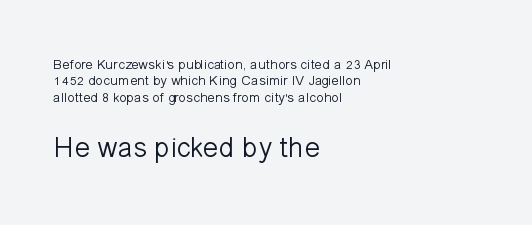
Q: Is the text bold? A: No.
Q: Is the text italic (slanted)? A: No, it is upright.
Q: Is the typeface a serif or a sans-serif typeface? A: Sans-serif.
Q: Is the text underlined? A: No.
Q: How is the paragraph aligned? A: Left-aligned.
Q: Is the spacing between letters normal or unusually wide? A: Normal.
Q: Which block of text is set in a larger size, the first (top) or the second (bottom)? A: The second (bottom) one.
Q: Width (condensed, normal, or wide)? A: Normal.
Q: Stroke contrast? A: Low.
Q: x-height? A: Medium.
Q: Monospaced? A: No.
